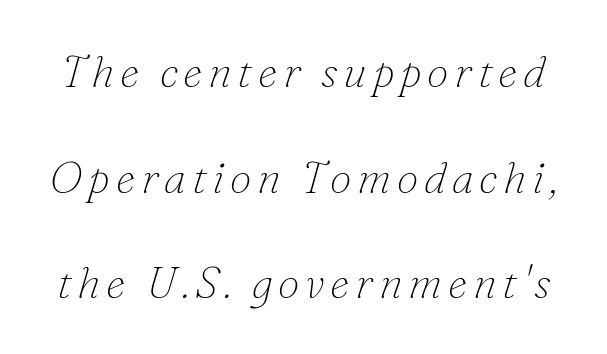
Q: Is the text bold? A: No.
Q: Is the text italic (slanted)? A: Yes, it leans right by about 16 degrees.
Q: Is the typeface a serif or a sans-serif typeface? A: Serif.
Q: Is the text underlined? A: No.
Q: Is the spacing between lines tight, normal or loose? A: Loose.
Q: Width (condensed, normal, or wide)? A: Normal.
Q: Stroke contrast? A: Low.
Q: x-height? A: Small.
Q: Monospaced? A: No.
